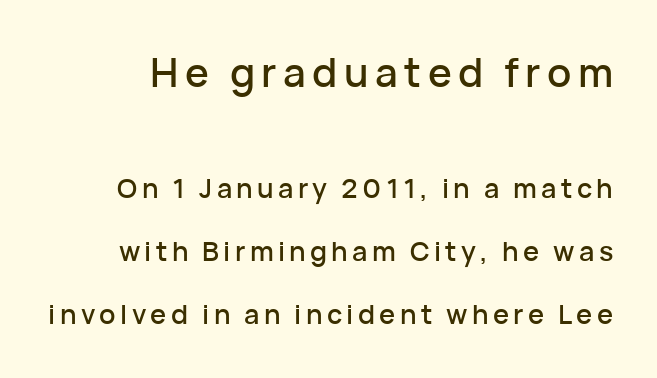
The image shows 40 px sans-serif type, upright; set loose line spacing (2.33x), not underlined; the first (top) block is 1.48x larger; low stroke contrast and a medium x-height.
